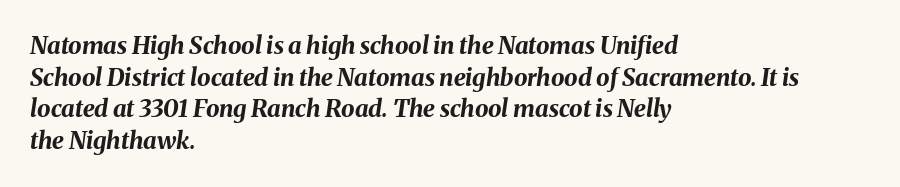
The image shows 24 px bold type, italic (leaning right); set left-aligned, normal line spacing (1.32x), normal letter spacing, not underlined.
